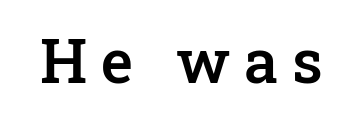
The image shows 61 px semibold serif type, upright; set unusually wide letter spacing (+0.23 em), not underlined; low stroke contrast and a medium x-height.
